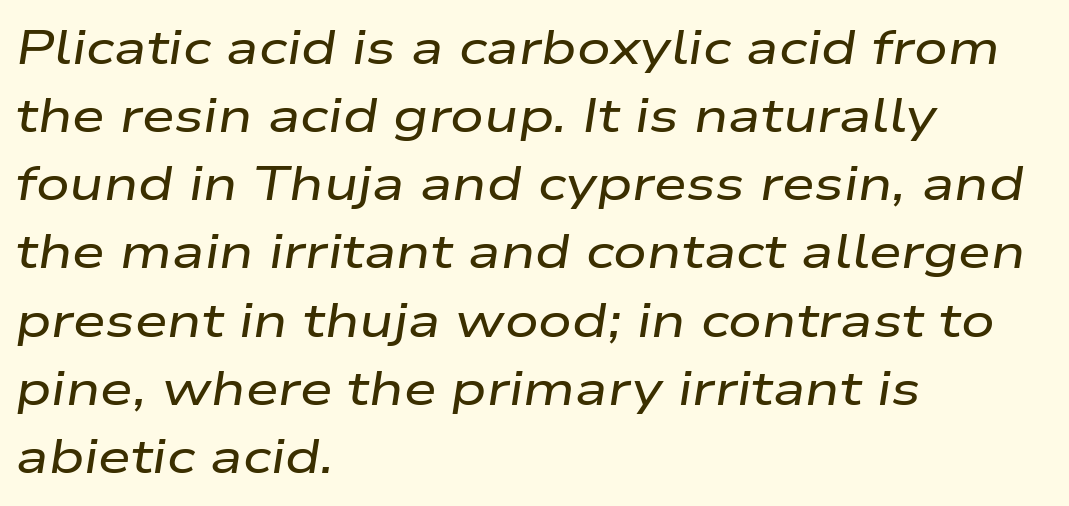
The image shows 47 px wide type, italic (leaning right); set left-aligned, normal line spacing (1.45x), normal letter spacing, not underlined; low stroke contrast and a medium x-height.
